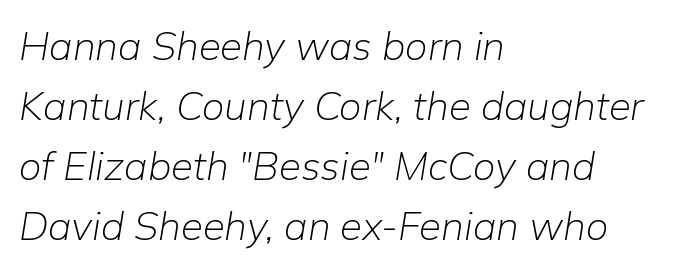
The image shows 40 px light type, italic (leaning right); set left-aligned, normal line spacing (1.5x), normal letter spacing, not underlined; low stroke contrast and a medium x-height.
